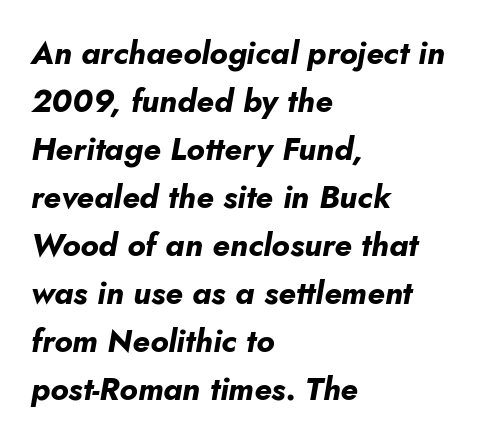
{"italic": "yes", "lean": "right", "slant_degrees": 10, "bold": "yes", "weight": "bold", "width": "normal", "stroke_contrast": "low", "x_height": "small", "monospaced": "no", "underline": "no", "align": "left", "line_spacing": "normal", "line_spacing_ratio": 1.5, "letter_spacing": "normal", "letter_spacing_em": 0.0, "glyph_px": 32}
